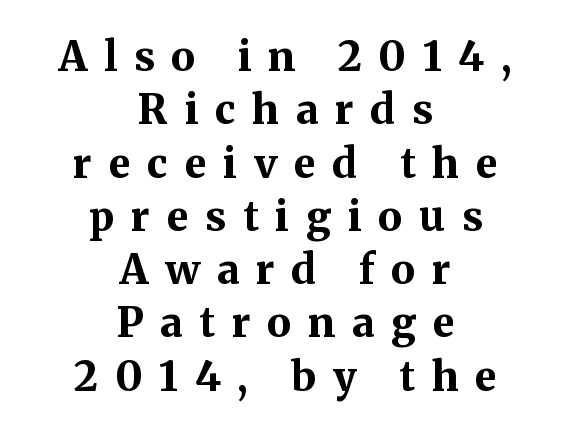
You could not count columns in this text — the font is proportionally spaced. You'd pick this weight for a headline — it's a proper bold. If you drew a line through each stem, it would be perfectly vertical. Students, observe: this is what conventionally led text looks like.
